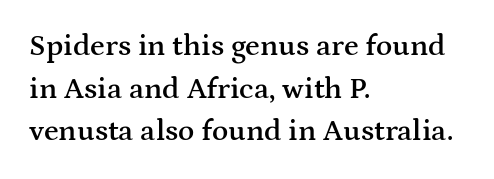
The image shows 30 px semibold, wide serif type, upright; set left-aligned, normal line spacing (1.42x), normal letter spacing, not underlined; medium stroke contrast and a medium x-height.
